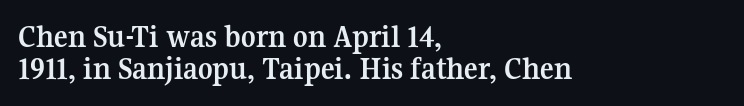
Q: Is the text bold? A: Yes.
Q: Is the text italic (slanted)? A: No, it is upright.
Q: Is the typeface a serif or a sans-serif typeface? A: Serif.
Q: Is the text underlined? A: No.
Q: How is the paragraph aligned? A: Left-aligned.
Q: Is the spacing between letters normal or unusually wide? A: Normal.
Q: Is the spacing between lines tight, normal or loose? A: Tight.
Q: Width (condensed, normal, or wide)? A: Normal.
Q: Stroke contrast? A: Medium.
Q: x-height? A: Medium.
Q: Monospaced? A: No.
